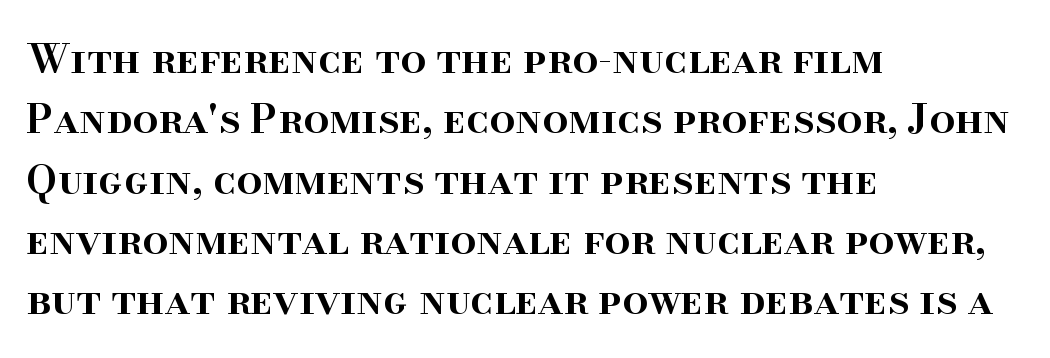
The image shows 41 px semibold serif type, upright; set left-aligned, normal line spacing (1.47x), normal letter spacing, not underlined; high stroke contrast and a small x-height.
